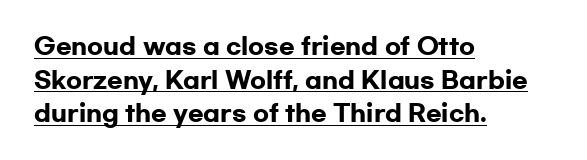
The image shows 23 px bold type, upright; set left-aligned, normal line spacing (1.46x), normal letter spacing, underlined.
